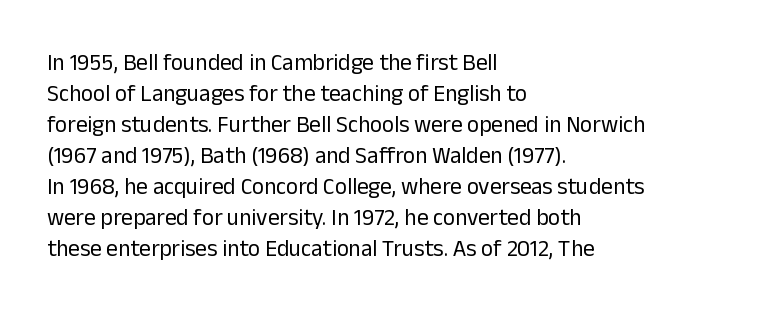
The image shows 23 px text type, upright; set left-aligned, normal line spacing (1.35x), normal letter spacing, not underlined.
